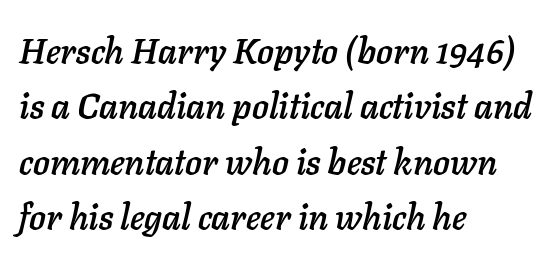
{"italic": "yes", "lean": "right", "slant_degrees": 11, "width": "normal", "stroke_contrast": "low", "x_height": "medium", "monospaced": "no", "underline": "no", "align": "left", "line_spacing": "normal", "line_spacing_ratio": 1.58, "letter_spacing": "normal", "letter_spacing_em": 0.0, "glyph_px": 35}
